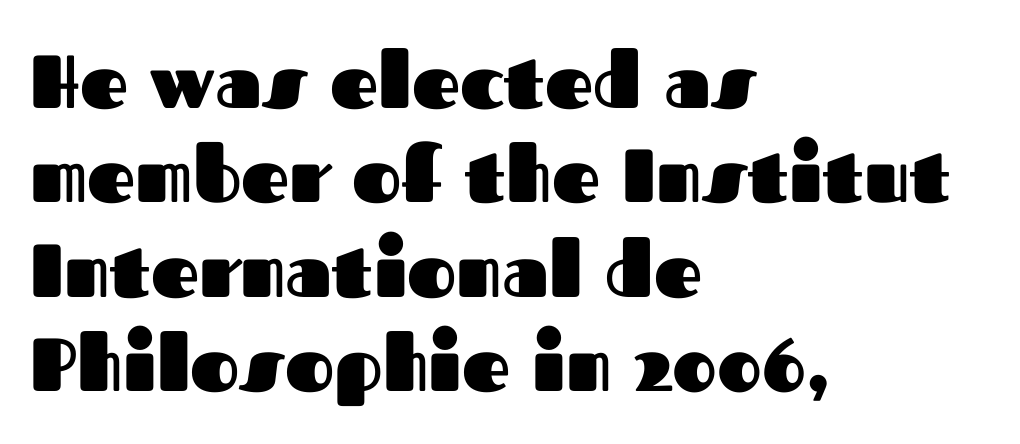
{"serif": "no", "italic": "no", "bold": "yes", "weight": "heavy", "width": "normal", "stroke_contrast": "medium", "x_height": "medium", "monospaced": "no", "underline": "no", "align": "left", "line_spacing": "normal", "line_spacing_ratio": 1.26, "letter_spacing": "normal", "letter_spacing_em": 0.0, "glyph_px": 75}
